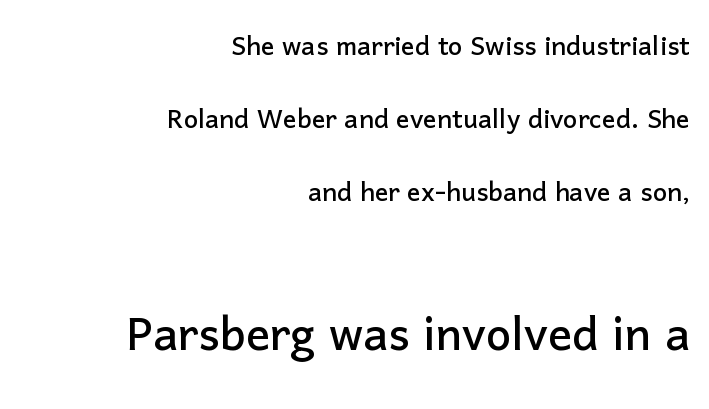
{"serif": "no", "italic": "no", "width": "normal", "stroke_contrast": "low", "x_height": "medium", "monospaced": "no", "underline": "no", "align": "right", "line_spacing": "loose", "line_spacing_ratio": 2.15, "letter_spacing": "normal", "letter_spacing_em": 0.0, "larger_block": "second", "size_ratio": 1.76, "glyph_px": 60}
